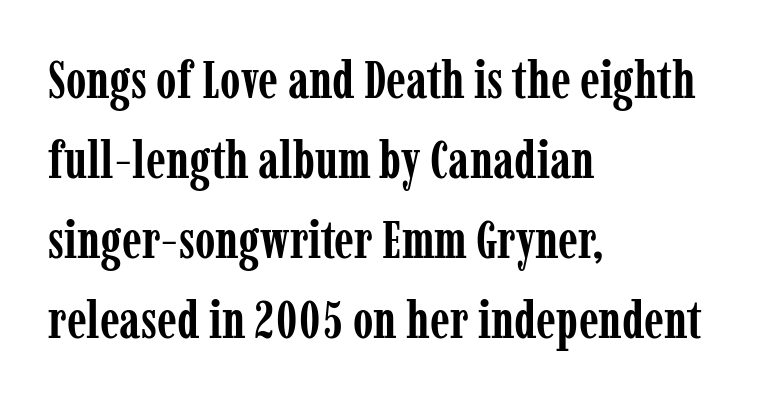
These lines are composed in type with serifs. No italicization has been applied; the sample stays upright. On the weight axis this lands at bold, roughly 700. The face used here is proportionally spaced, like ordinary book or web type.
